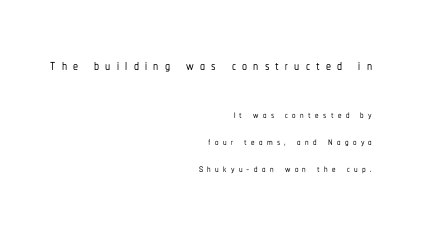
Q: Is the text italic (slanted)? A: No, it is upright.
Q: Is the text underlined? A: No.
Q: How is the paragraph aligned? A: Right-aligned.
Q: Is the spacing between letters normal or unusually wide? A: Unusually wide.
Q: Is the spacing between lines tight, normal or loose? A: Loose.
Q: Which block of text is set in a larger size, the first (top) or the second (bottom)? A: The first (top) one.
